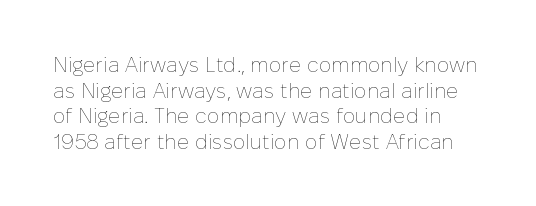
The image shows 21 px text type, upright; set line spacing 1.22x, normal letter spacing, not underlined.
